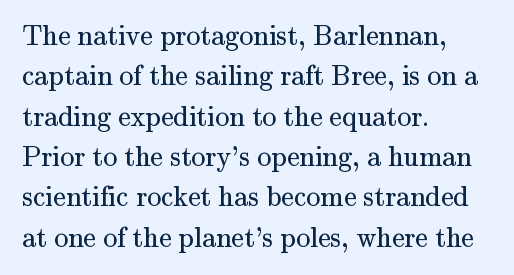
The image shows 28 px regular-weight serif type, upright; set left-aligned, normal line spacing (1.44x), normal letter spacing, not underlined; medium stroke contrast and a small x-height.
